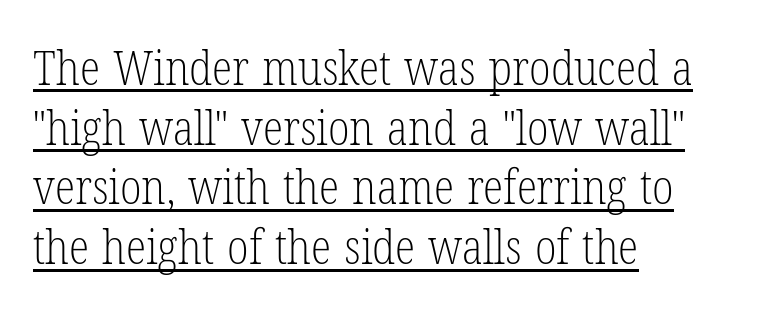
Q: Is the text bold? A: No.
Q: Is the text italic (slanted)? A: No, it is upright.
Q: Is the typeface a serif or a sans-serif typeface? A: Serif.
Q: Is the text underlined? A: Yes.
Q: How is the paragraph aligned? A: Left-aligned.
Q: Is the spacing between letters normal or unusually wide? A: Normal.
Q: Is the spacing between lines tight, normal or loose? A: Normal.
Q: Width (condensed, normal, or wide)? A: Condensed.
Q: Stroke contrast? A: Low.
Q: x-height? A: Medium.
Q: Monospaced? A: No.
